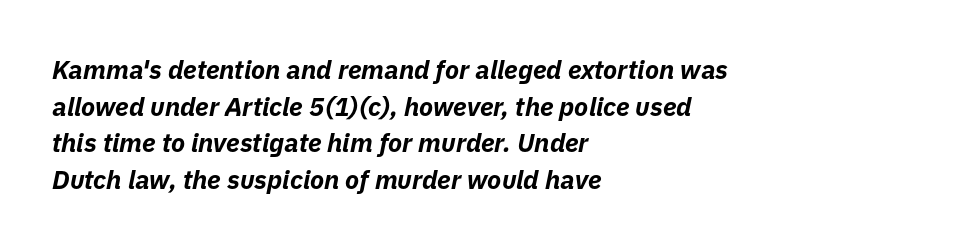
{"italic": "yes", "lean": "right", "slant_degrees": 11, "bold": "yes", "underline": "no", "align": "left", "line_spacing": "normal", "line_spacing_ratio": 1.41, "letter_spacing": "normal", "letter_spacing_em": 0.0, "glyph_px": 26}
